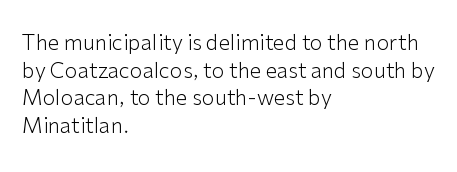
Q: Is the text bold? A: No.
Q: Is the text italic (slanted)? A: No, it is upright.
Q: Is the text underlined? A: No.
Q: How is the paragraph aligned? A: Left-aligned.
Q: Is the spacing between letters normal or unusually wide? A: Normal.
Q: Is the spacing between lines tight, normal or loose? A: Normal.
